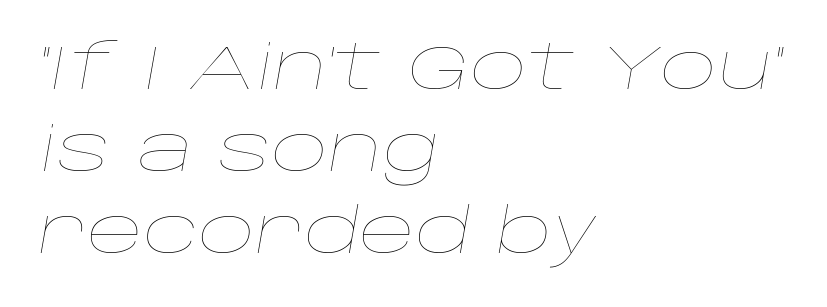
Q: Is the text bold? A: No.
Q: Is the text italic (slanted)? A: Yes, it leans right by about 10 degrees.
Q: Is the text underlined? A: No.
Q: How is the paragraph aligned? A: Left-aligned.
Q: Is the spacing between letters normal or unusually wide? A: Normal.
Q: Is the spacing between lines tight, normal or loose? A: Normal.
Q: Width (condensed, normal, or wide)? A: Wide.
Q: Stroke contrast? A: Low.
Q: x-height? A: Large.
Q: Monospaced? A: No.
